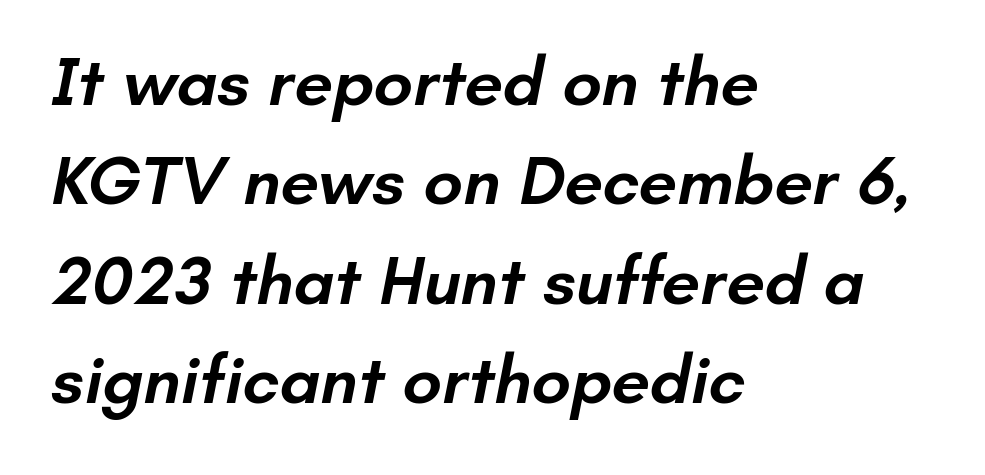
Q: Is the text bold? A: Semi-bold.
Q: Is the typeface a serif or a sans-serif typeface? A: Sans-serif.
Q: Is the text underlined? A: No.
Q: How is the paragraph aligned? A: Left-aligned.
Q: Is the spacing between letters normal or unusually wide? A: Normal.
Q: Is the spacing between lines tight, normal or loose? A: Normal.
Q: Width (condensed, normal, or wide)? A: Normal.
Q: Stroke contrast? A: Low.
Q: x-height? A: Small.
Q: Monospaced? A: No.
